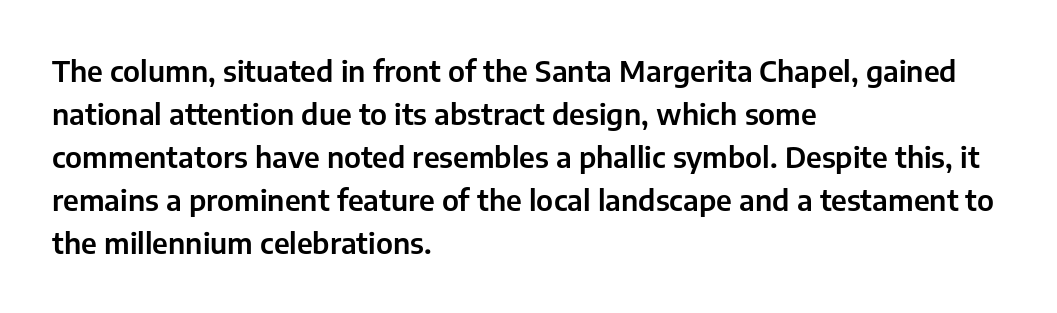
Nope, no serifs anywhere on these letters. If you drew a ruler down the left edge, every line would touch it. This is roman type, the default non-slanted kind. Plain, unruled lines of type.
